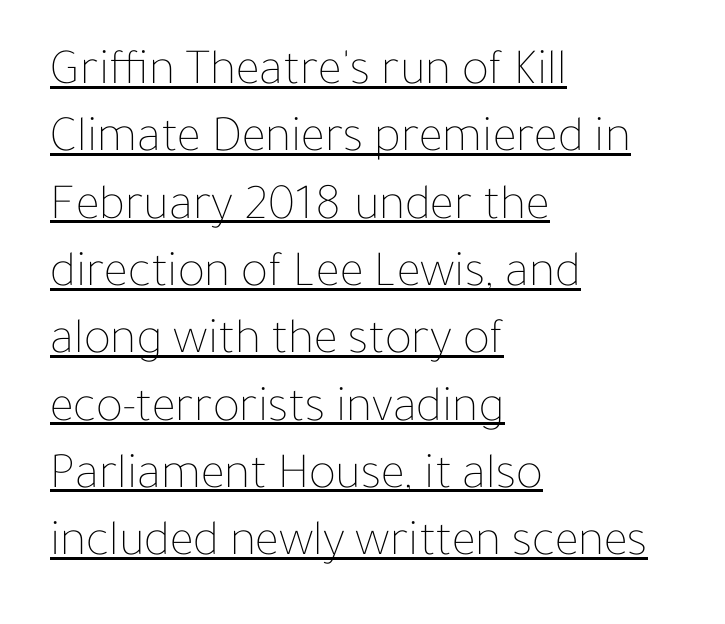
This block has exactly the height ordinary leading produces. The rendering keeps characters at their native spacing. The face used here is proportionally spaced, like ordinary book or web type. This is the regular roman posture of the typeface. Is the block centered? No — it sits flush against the left margin.
